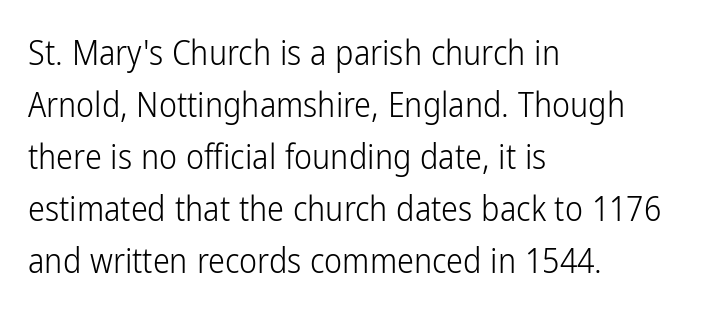
The image shows 34 px light, condensed sans-serif type, upright; set left-aligned, normal line spacing (1.53x), normal letter spacing, not underlined; low stroke contrast and a medium x-height.
